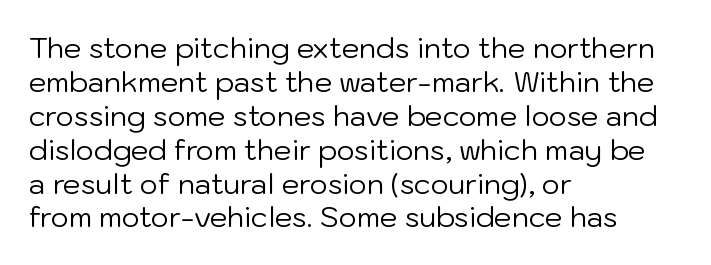
{"serif": "no", "italic": "no", "bold": "no", "weight": "regular", "width": "normal", "stroke_contrast": "low", "x_height": "medium", "monospaced": "no", "underline": "no", "align": "left", "line_spacing_ratio": 1.21, "letter_spacing": "normal", "letter_spacing_em": 0.0, "glyph_px": 28}
